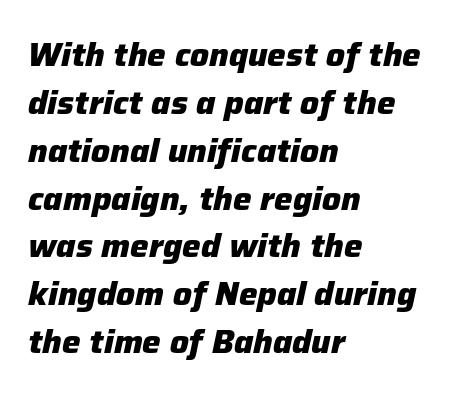
{"italic": "yes", "lean": "right", "slant_degrees": 12, "bold": "yes", "weight": "heavy", "width": "normal", "stroke_contrast": "low", "x_height": "medium", "monospaced": "no", "underline": "no", "align": "left", "line_spacing": "normal", "line_spacing_ratio": 1.45, "letter_spacing": "normal", "letter_spacing_em": 0.0, "glyph_px": 33}
